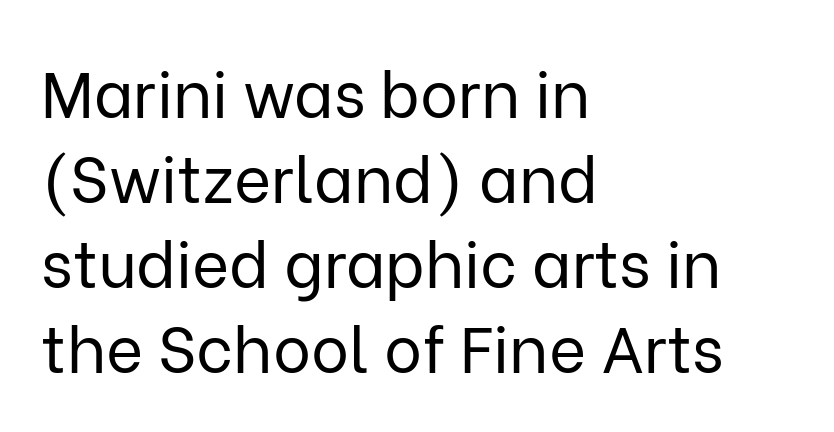
Q: Is the text bold? A: No.
Q: Is the text italic (slanted)? A: No, it is upright.
Q: Is the typeface a serif or a sans-serif typeface? A: Sans-serif.
Q: Is the text underlined? A: No.
Q: How is the paragraph aligned? A: Left-aligned.
Q: Is the spacing between letters normal or unusually wide? A: Normal.
Q: Is the spacing between lines tight, normal or loose? A: Normal.
Q: Width (condensed, normal, or wide)? A: Normal.
Q: Stroke contrast? A: Low.
Q: x-height? A: Medium.
Q: Monospaced? A: No.
